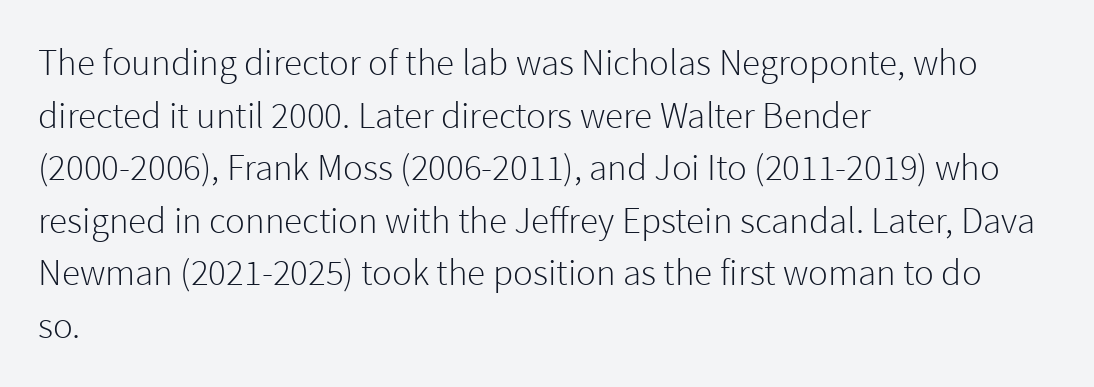
{"serif": "no", "italic": "no", "bold": "no", "weight": "light", "width": "normal", "x_height": "medium", "monospaced": "no", "underline": "no", "align": "left", "line_spacing": "normal", "line_spacing_ratio": 1.42, "letter_spacing": "normal", "letter_spacing_em": 0.0, "glyph_px": 37}
